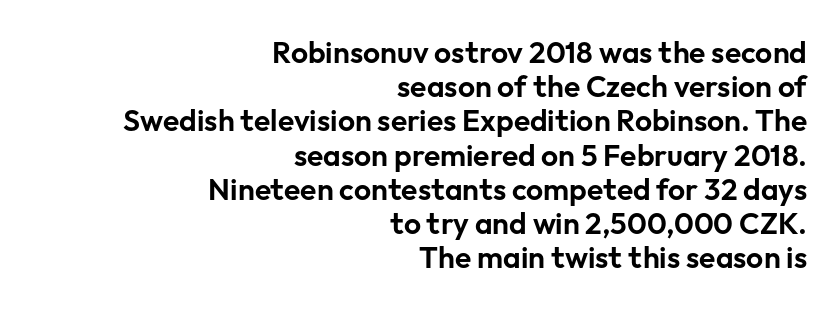
These lines keep a tight, regular rhythm from letter to letter. Proportional: the letters do not fall into vertical columns. Are there feet on the stems? There aren't — it's a sans. The font's upright variant was chosen for this text. Tightly led — the rows are bunched. Caption: multi-line text, flush right, ragged left.
